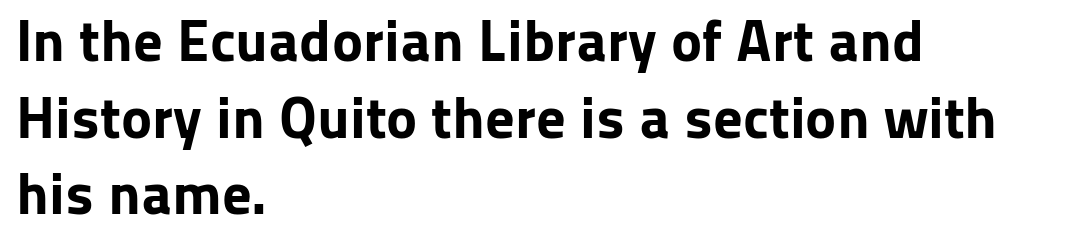
Q: Is the text bold? A: Yes.
Q: Is the text italic (slanted)? A: No, it is upright.
Q: Is the typeface a serif or a sans-serif typeface? A: Sans-serif.
Q: Is the text underlined? A: No.
Q: How is the paragraph aligned? A: Left-aligned.
Q: Is the spacing between letters normal or unusually wide? A: Normal.
Q: Is the spacing between lines tight, normal or loose? A: Normal.
Q: Width (condensed, normal, or wide)? A: Normal.
Q: Stroke contrast? A: Low.
Q: x-height? A: Medium.
Q: Monospaced? A: No.
